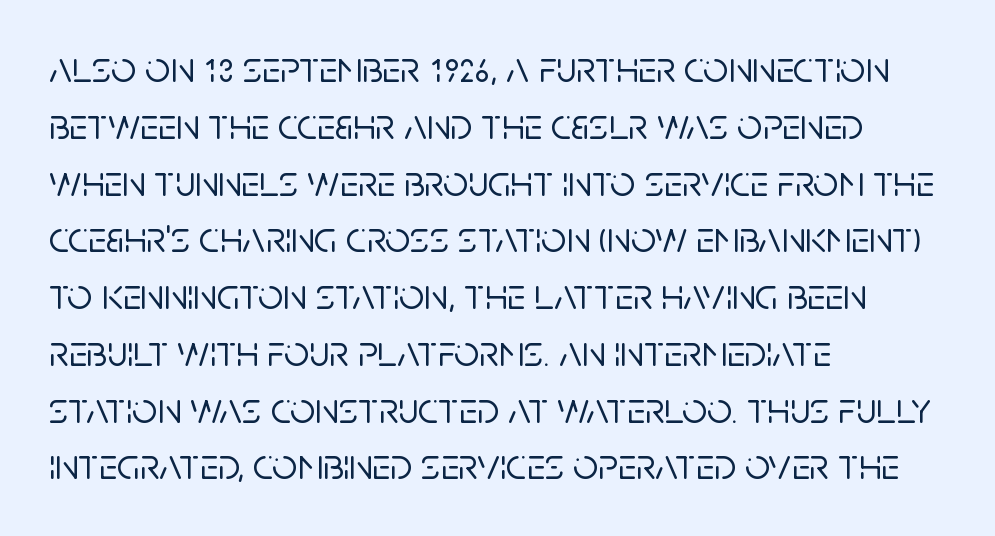
The image shows 44 px sans-serif type, upright; set left-aligned, normal line spacing (1.29x), normal letter spacing, not underlined; low stroke contrast and a large x-height.
